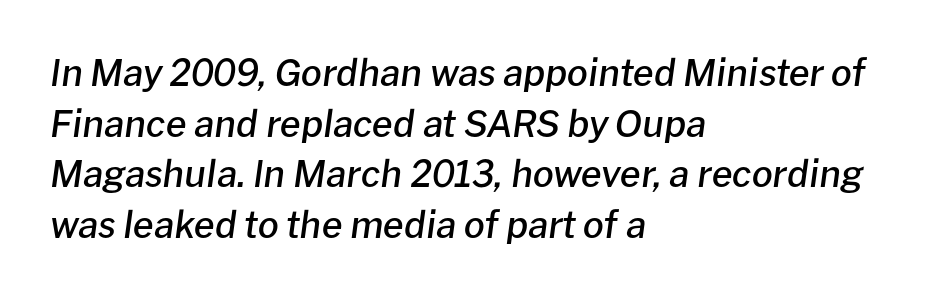
{"italic": "yes", "lean": "right", "slant_degrees": 8, "bold": "semi", "weight": "semibold", "width": "normal", "stroke_contrast": "low", "x_height": "medium", "monospaced": "no", "underline": "no", "align": "left", "line_spacing": "normal", "line_spacing_ratio": 1.37, "letter_spacing": "normal", "letter_spacing_em": 0.0, "glyph_px": 37}
